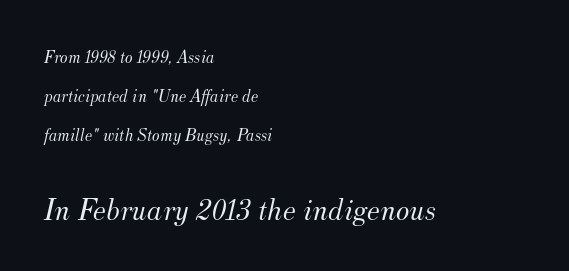
The image shows 32 px light serif type, italic (leaning right); set left-aligned, loose line spacing (2.17x), normal letter spacing, not underlined; the second (bottom) block is 1.78x larger; medium stroke contrast and a small x-height.
